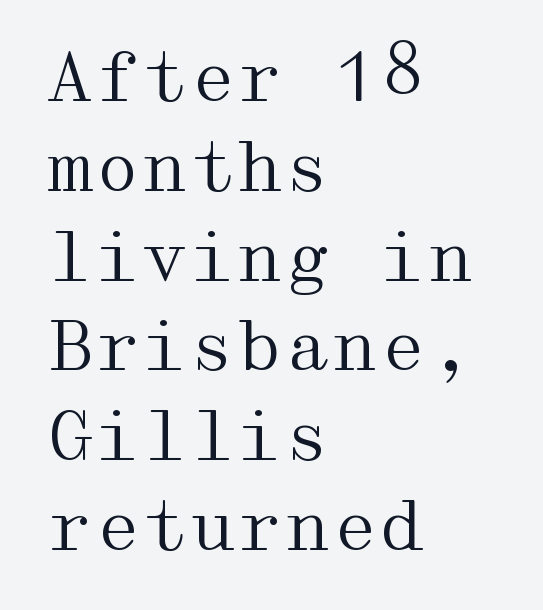
The image shows 68 px regular-weight, wide serif type, upright; set left-aligned, normal line spacing (1.32x), normal letter spacing, not underlined; medium stroke contrast and a medium x-height.
